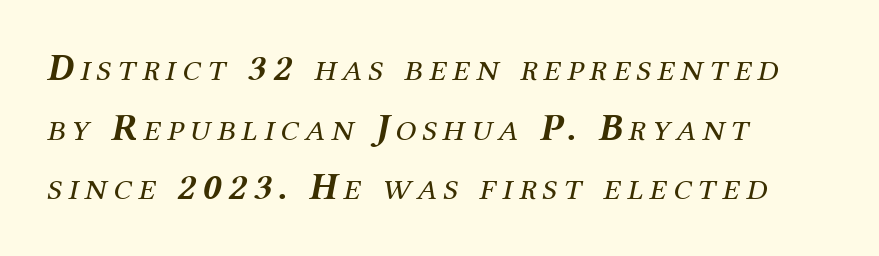
Q: Is the text bold? A: No.
Q: Is the text italic (slanted)? A: Yes, it leans right by about 12 degrees.
Q: Is the typeface a serif or a sans-serif typeface? A: Serif.
Q: Is the text underlined? A: No.
Q: How is the paragraph aligned? A: Left-aligned.
Q: Is the spacing between lines tight, normal or loose? A: Normal.
Q: Width (condensed, normal, or wide)? A: Normal.
Q: Stroke contrast? A: Medium.
Q: x-height? A: Medium.
Q: Monospaced? A: No.
